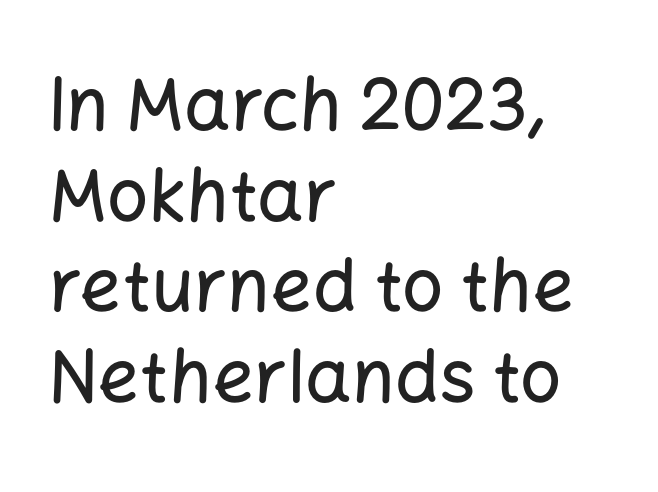
Q: Is the text italic (slanted)? A: No, it is upright.
Q: Is the typeface a serif or a sans-serif typeface? A: Sans-serif.
Q: Is the text underlined? A: No.
Q: How is the paragraph aligned? A: Left-aligned.
Q: Is the spacing between letters normal or unusually wide? A: Normal.
Q: Width (condensed, normal, or wide)? A: Normal.
Q: Stroke contrast? A: Low.
Q: x-height? A: Medium.
Q: Monospaced? A: No.
